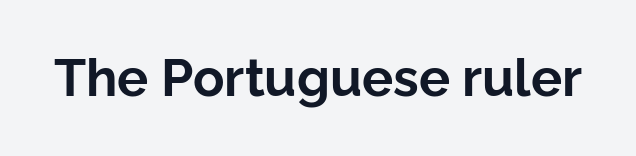
{"serif": "no", "italic": "no", "bold": "yes", "weight": "bold", "width": "normal", "stroke_contrast": "low", "x_height": "medium", "monospaced": "no", "underline": "no", "letter_spacing": "normal", "letter_spacing_em": 0.0, "glyph_px": 52}
